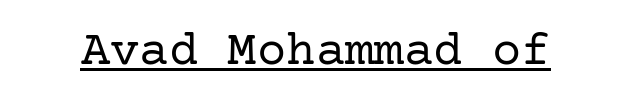
The gaps between neighbouring characters are ordinary and unremarkable. Every word sits above its own underline. Style check: upright. On a weight scale, this lands at 450 or below. A typesetter would label this face a serif.
